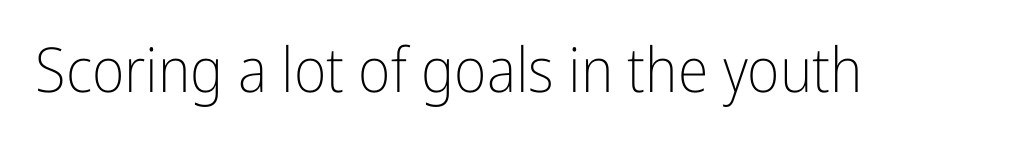
{"serif": "no", "italic": "no", "bold": "no", "weight": "light", "width": "condensed", "stroke_contrast": "low", "x_height": "medium", "monospaced": "no", "underline": "no", "letter_spacing": "normal", "letter_spacing_em": 0.0, "glyph_px": 62}
